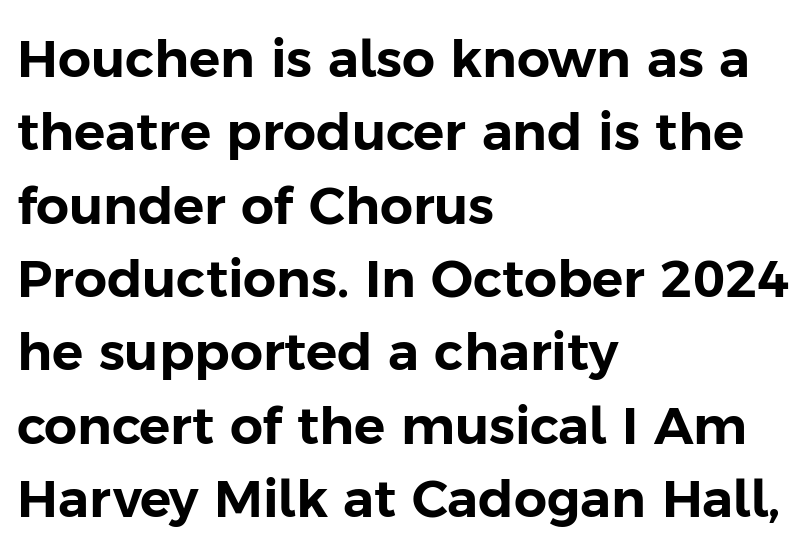
The image shows 52 px sans-serif type, upright; set left-aligned, normal line spacing (1.41x), normal letter spacing, not underlined; low stroke contrast and a medium x-height.
